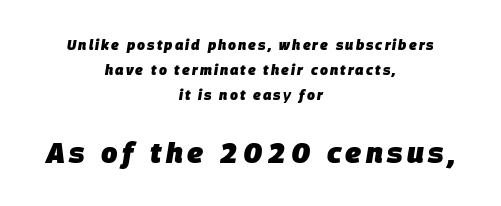
Two sizes are in play, and the larger belongs to the second block. Do the characters align in a grid? No, the font is proportional. The rag falls on both sides of this text block equally. Characters are canted at an angle relative to the baseline's perpendicular. Rule under the text: the space is simply empty. Plenty of ink on the page — the face is bold.
